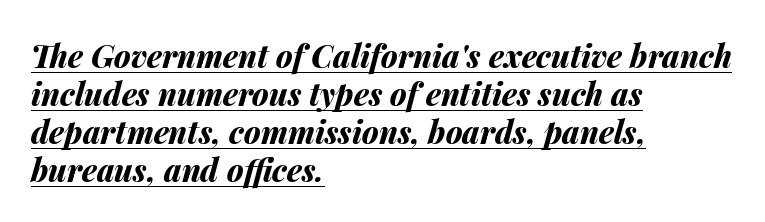
Q: Is the text bold? A: Yes.
Q: Is the text italic (slanted)? A: Yes, it leans right by about 14 degrees.
Q: Is the text underlined? A: Yes.
Q: How is the paragraph aligned? A: Left-aligned.
Q: Is the spacing between letters normal or unusually wide? A: Normal.
Q: Width (condensed, normal, or wide)? A: Normal.
Q: Stroke contrast? A: Medium.
Q: x-height? A: Medium.
Q: Monospaced? A: No.
